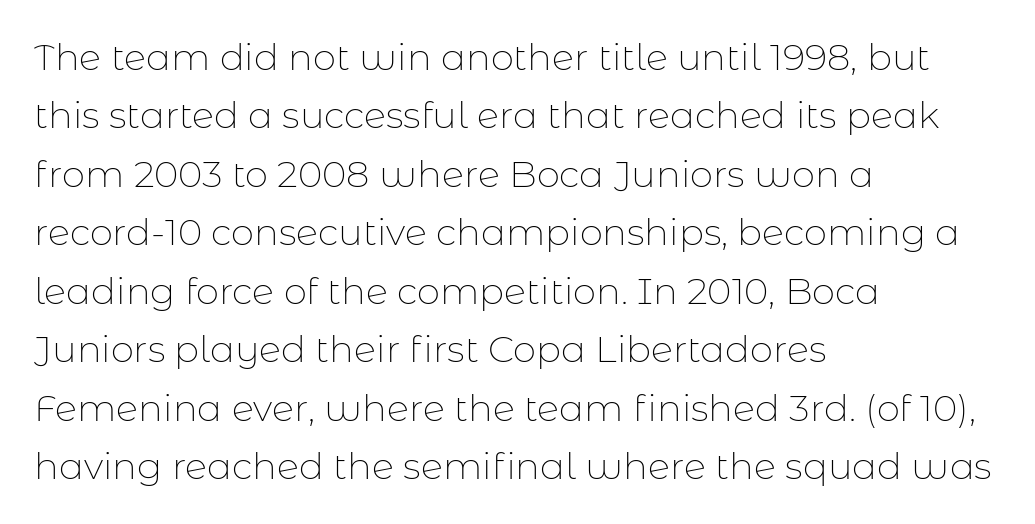
The image shows 37 px thin sans-serif type, upright; set left-aligned, normal line spacing (1.58x), normal letter spacing, not underlined; low stroke contrast and a medium x-height.
